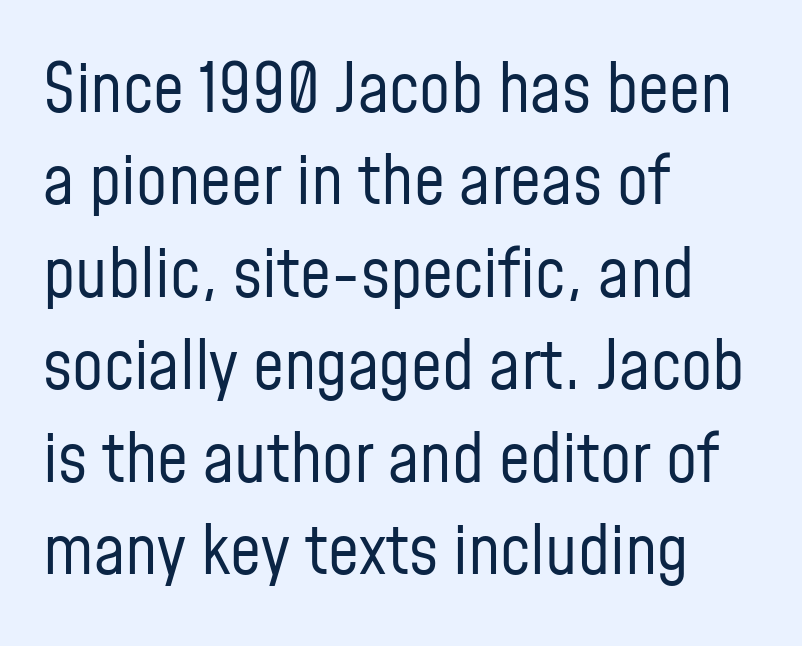
The font family rendered here belongs to the sans-serif group. Compared with a typical body face, this is equally light or lighter still. The glyphs are unaccompanied by any horizontal stroke below them. The rendering anchors every line to the left-hand side.
